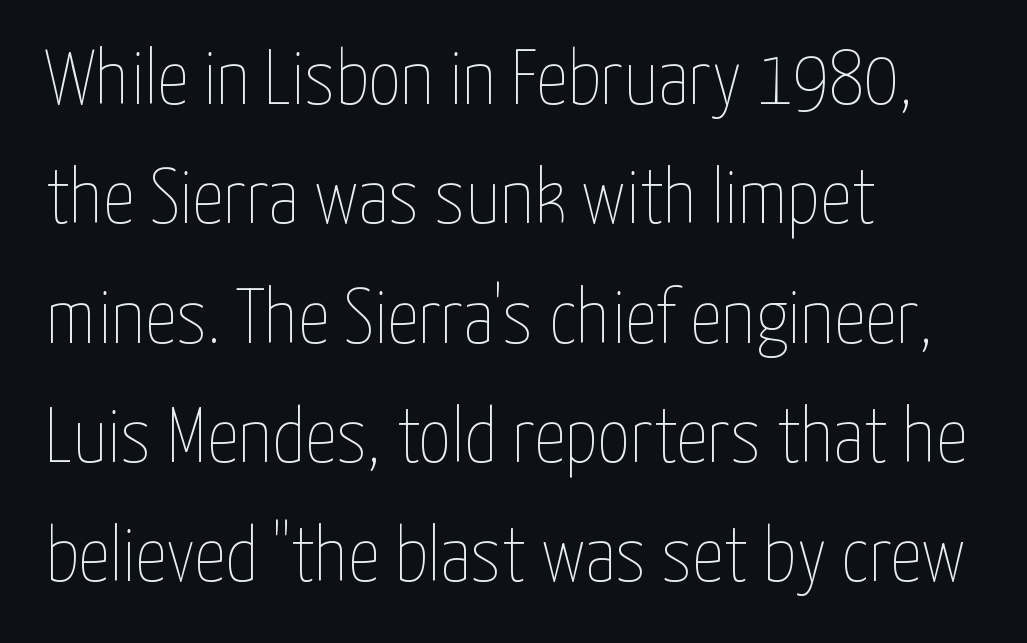
The specimen omits any rule beneath the text block's lines. Short and long lines alike share a common starting point at left. Varying glyph widths throughout — classic text-font behaviour. Stems here are at most as thick as an everyday book face.
